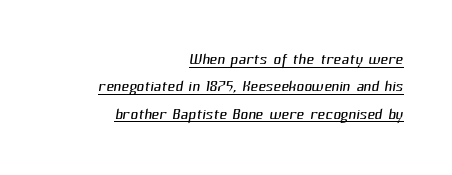
The image shows 21 px text type; set right-aligned, normal line spacing (1.3x), normal letter spacing, underlined.
